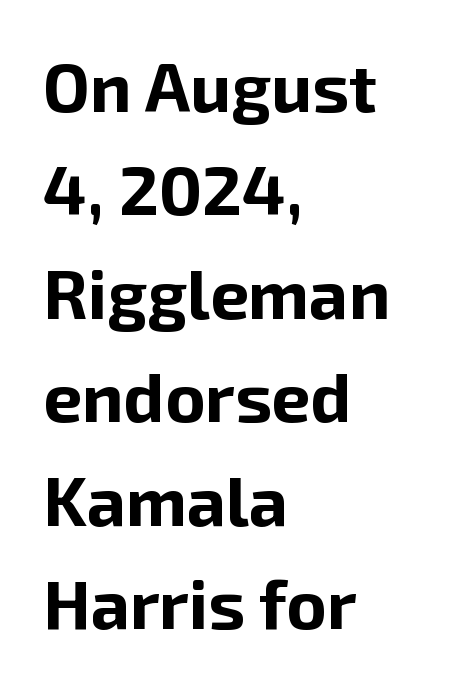
Q: Is the text bold? A: Yes.
Q: Is the text italic (slanted)? A: No, it is upright.
Q: Is the typeface a serif or a sans-serif typeface? A: Sans-serif.
Q: Is the text underlined? A: No.
Q: How is the paragraph aligned? A: Left-aligned.
Q: Is the spacing between letters normal or unusually wide? A: Normal.
Q: Is the spacing between lines tight, normal or loose? A: Normal.
Q: Width (condensed, normal, or wide)? A: Normal.
Q: Stroke contrast? A: Low.
Q: x-height? A: Medium.
Q: Monospaced? A: No.
